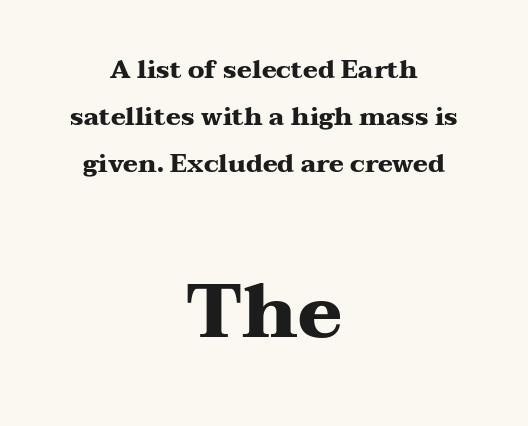
The image shows 75 px heavy, wide serif type, upright; set centered, line spacing 1.88x, normal letter spacing, not underlined; the second (bottom) block is 3.0x larger; medium stroke contrast and a medium x-height.
